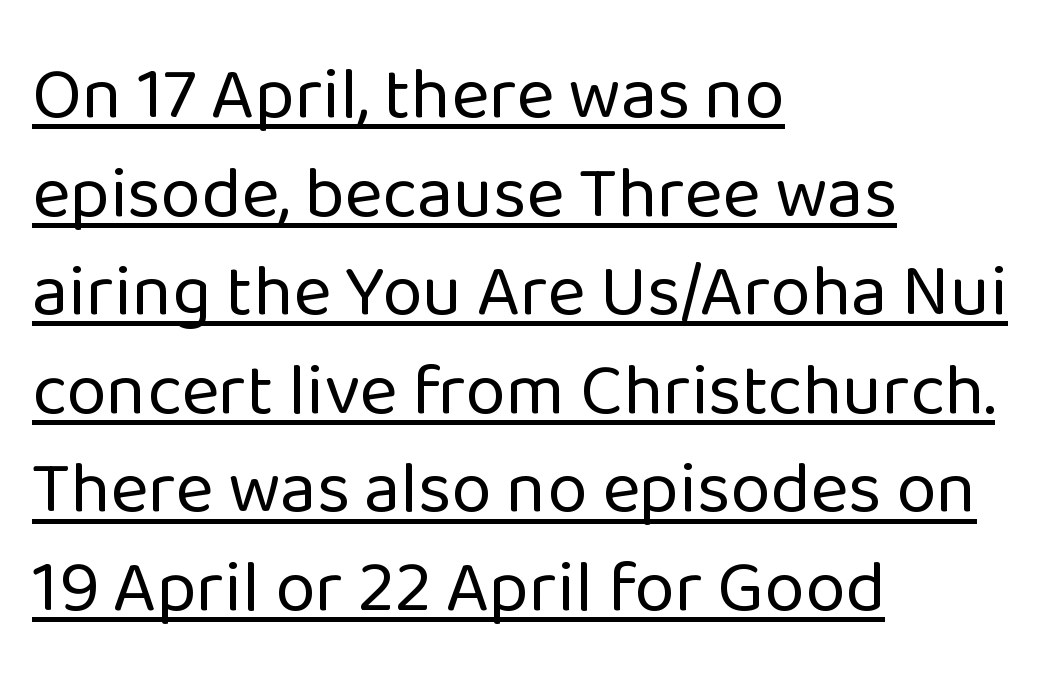
{"serif": "no", "italic": "no", "bold": "no", "weight": "regular", "width": "normal", "stroke_contrast": "low", "x_height": "medium", "monospaced": "no", "underline": "yes", "align": "left", "line_spacing": "normal", "line_spacing_ratio": 1.35, "letter_spacing": "normal", "letter_spacing_em": 0.0, "glyph_px": 73}
